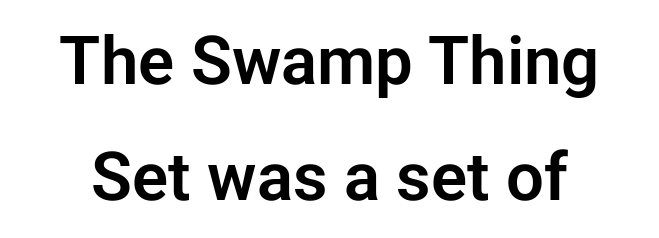
The image shows 67 px sans-serif type, upright; set line spacing 1.73x, normal letter spacing, not underlined; low stroke contrast and a medium x-height.
